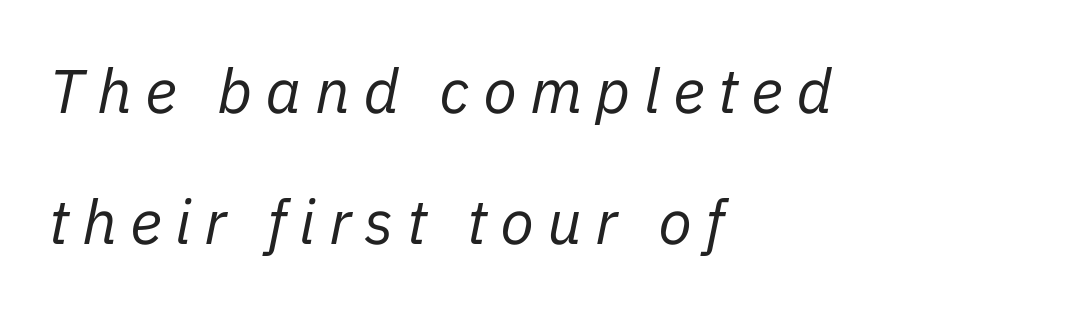
The image shows 62 px regular-weight type, italic (leaning right); set left-aligned, loose line spacing (2.12x), unusually wide letter spacing (+0.21 em), not underlined; low stroke contrast and a medium x-height.
